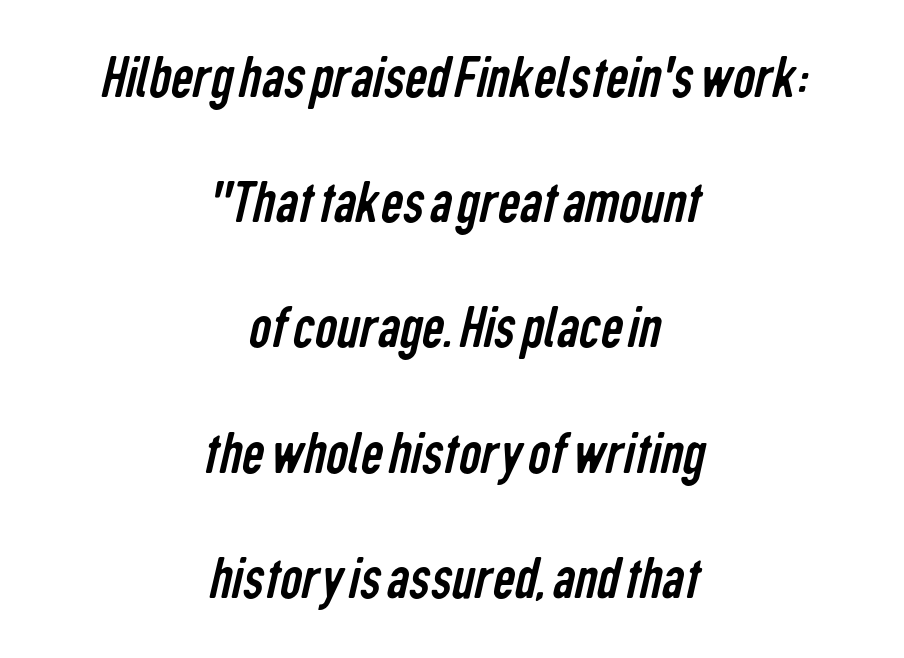
Q: Is the text bold? A: No.
Q: Is the typeface a serif or a sans-serif typeface? A: Sans-serif.
Q: Is the text underlined? A: No.
Q: How is the paragraph aligned? A: Centered.
Q: Is the spacing between letters normal or unusually wide? A: Normal.
Q: Is the spacing between lines tight, normal or loose? A: Loose.
Q: Width (condensed, normal, or wide)? A: Condensed.
Q: Stroke contrast? A: Low.
Q: x-height? A: Medium.
Q: Monospaced? A: No.
